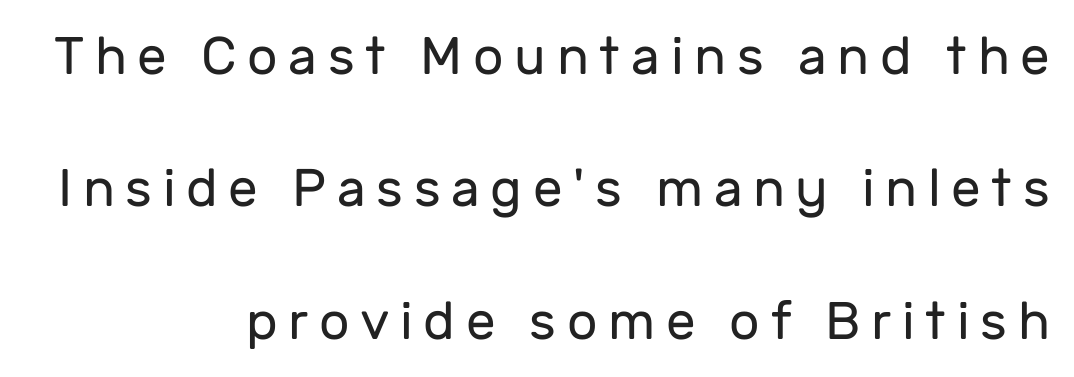
{"serif": "no", "italic": "no", "bold": "no", "weight": "regular", "width": "normal", "stroke_contrast": "low", "x_height": "medium", "monospaced": "no", "underline": "no", "align": "right", "line_spacing": "loose", "line_spacing_ratio": 2.5, "letter_spacing": "wide", "letter_spacing_em": 0.2, "glyph_px": 53}
